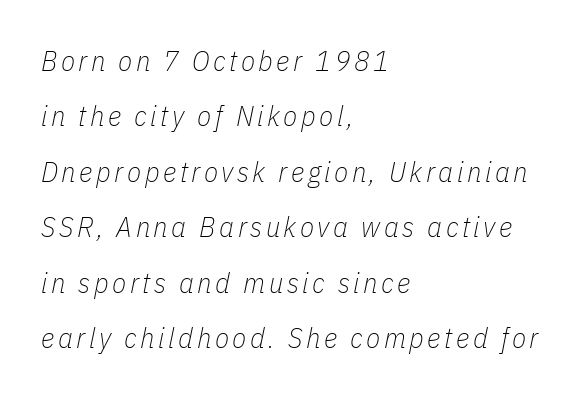
{"italic": "yes", "lean": "right", "slant_degrees": 11, "bold": "no", "weight": "thin", "width": "condensed", "stroke_contrast": "low", "x_height": "medium", "monospaced": "no", "underline": "no", "align": "left", "line_spacing": "loose", "line_spacing_ratio": 1.91, "glyph_px": 29}
